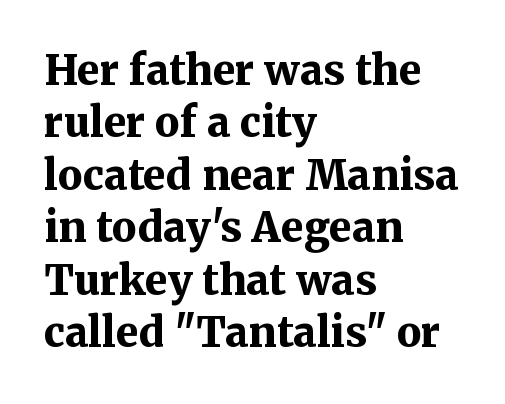
Q: Is the text bold? A: Yes.
Q: Is the text italic (slanted)? A: No, it is upright.
Q: Is the typeface a serif or a sans-serif typeface? A: Serif.
Q: Is the text underlined? A: No.
Q: How is the paragraph aligned? A: Left-aligned.
Q: Is the spacing between letters normal or unusually wide? A: Normal.
Q: Is the spacing between lines tight, normal or loose? A: Normal.
Q: Width (condensed, normal, or wide)? A: Normal.
Q: Stroke contrast? A: Medium.
Q: x-height? A: Medium.
Q: Monospaced? A: No.
